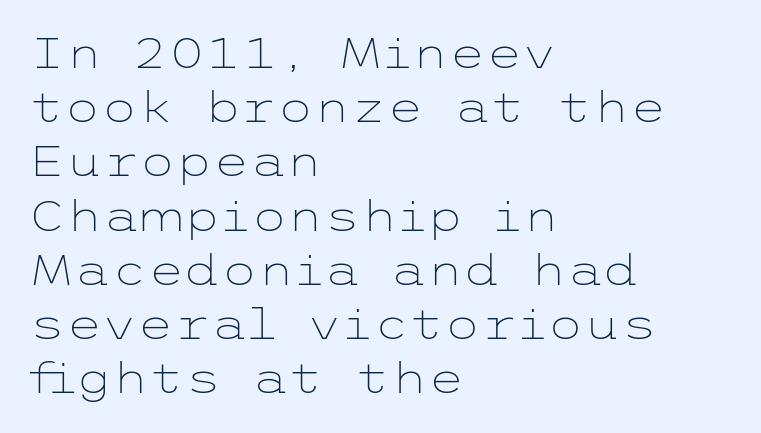
Q: Is the text bold? A: No.
Q: Is the text italic (slanted)? A: No, it is upright.
Q: Is the typeface a serif or a sans-serif typeface? A: Sans-serif.
Q: Is the text underlined? A: No.
Q: How is the paragraph aligned? A: Left-aligned.
Q: Is the spacing between letters normal or unusually wide? A: Normal.
Q: Is the spacing between lines tight, normal or loose? A: Normal.
Q: Width (condensed, normal, or wide)? A: Wide.
Q: Stroke contrast? A: Low.
Q: x-height? A: Medium.
